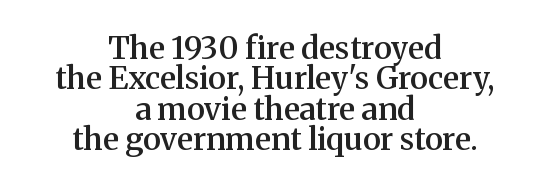
Q: Is the text bold? A: Semi-bold.
Q: Is the text italic (slanted)? A: No, it is upright.
Q: Is the typeface a serif or a sans-serif typeface? A: Serif.
Q: Is the text underlined? A: No.
Q: How is the paragraph aligned? A: Centered.
Q: Is the spacing between letters normal or unusually wide? A: Normal.
Q: Is the spacing between lines tight, normal or loose? A: Tight.
Q: Width (condensed, normal, or wide)? A: Normal.
Q: Stroke contrast? A: Medium.
Q: x-height? A: Medium.
Q: Monospaced? A: No.
